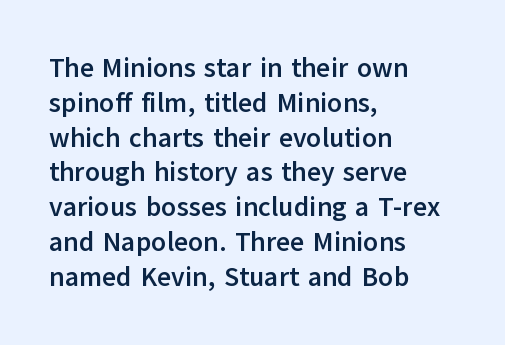
{"italic": "no", "bold": "yes", "underline": "no", "align": "left", "line_spacing": "normal", "line_spacing_ratio": 1.29, "letter_spacing": "normal", "letter_spacing_em": 0.0, "glyph_px": 27}
